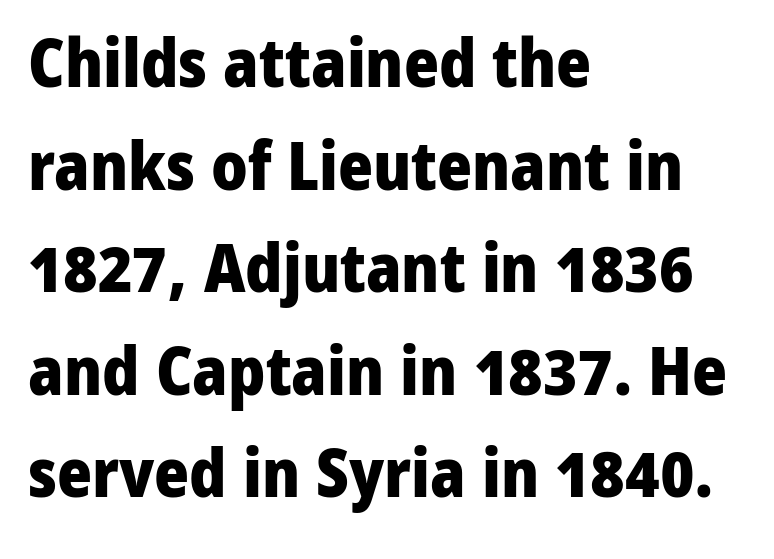
{"serif": "no", "italic": "no", "bold": "yes", "weight": "heavy", "width": "normal", "stroke_contrast": "low", "x_height": "medium", "monospaced": "no", "underline": "no", "align": "left", "line_spacing": "normal", "line_spacing_ratio": 1.53, "letter_spacing": "normal", "letter_spacing_em": 0.0, "glyph_px": 67}
